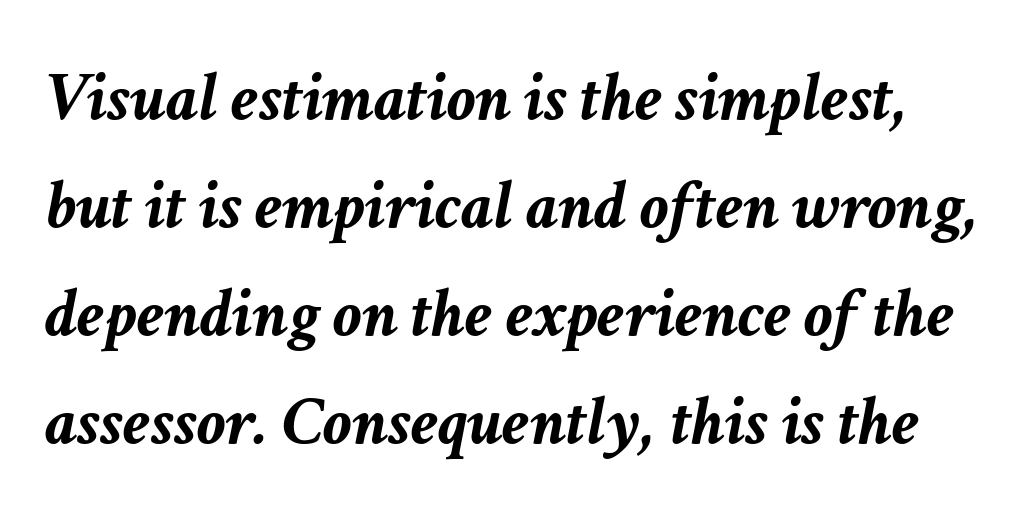
Standard letterfit; no display-style spreading of the glyphs. Tall strokes in this sample are angled rather than plumb. This rendering features lettering with no underline. Varying glyph widths throughout — classic text-font behaviour. The leading is moderate, giving the passage an even texture. The letters are bold, with thick, heavy strokes.
